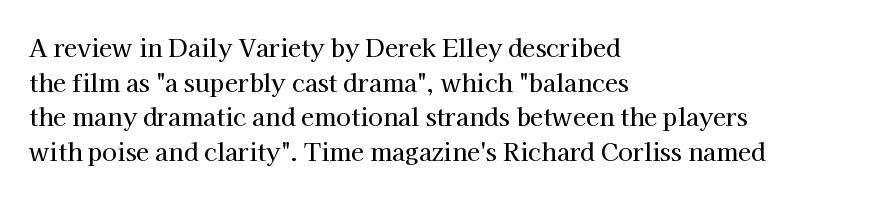
Q: Is the text italic (slanted)? A: No, it is upright.
Q: Is the text underlined? A: No.
Q: How is the paragraph aligned? A: Left-aligned.
Q: Is the spacing between letters normal or unusually wide? A: Normal.
Q: Is the spacing between lines tight, normal or loose? A: Normal.
